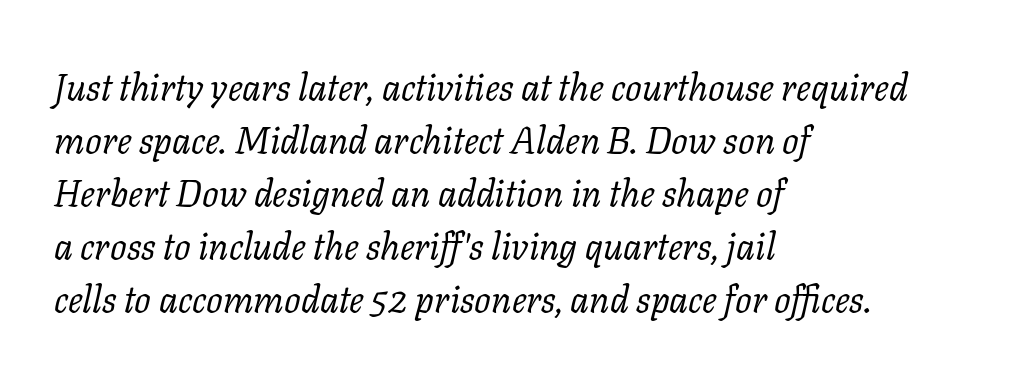
You can tell from the footed stems that serif type was used. An italicized treatment has been applied to the whole sample. Students, note that the glyphs here touch the page at normal intervals. Casual observation: everything's shoved over to the left. The lines sit at an ordinary, default distance from one another.
